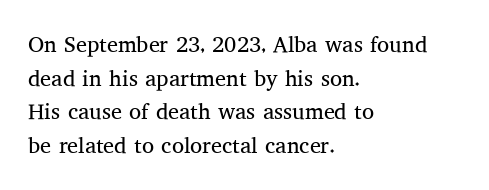
The image shows 22 px text type, upright; set left-aligned, normal line spacing (1.53x), normal letter spacing, not underlined.
